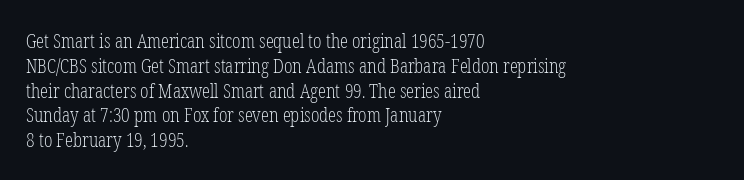
Each stroke keeps to a modest, everyday thickness or less. The type is set solid horizontally, with unmodified tracking. Italic: no, the glyphs are upright roman. In CSS terms this would be text-align: left.
